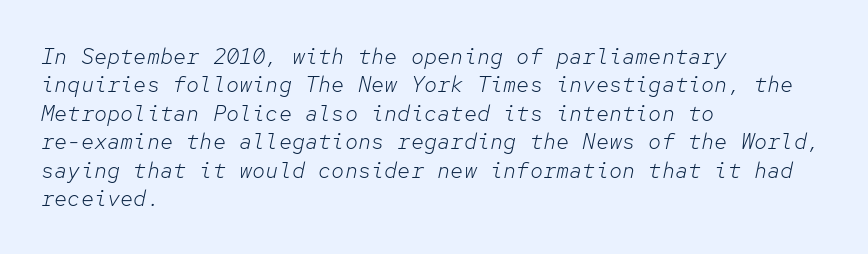
{"italic": "yes", "lean": "right", "slant_degrees": 12, "bold": "no", "underline": "no", "align": "left", "line_spacing": "normal", "line_spacing_ratio": 1.29, "letter_spacing": "normal", "letter_spacing_em": 0.0, "glyph_px": 22}
